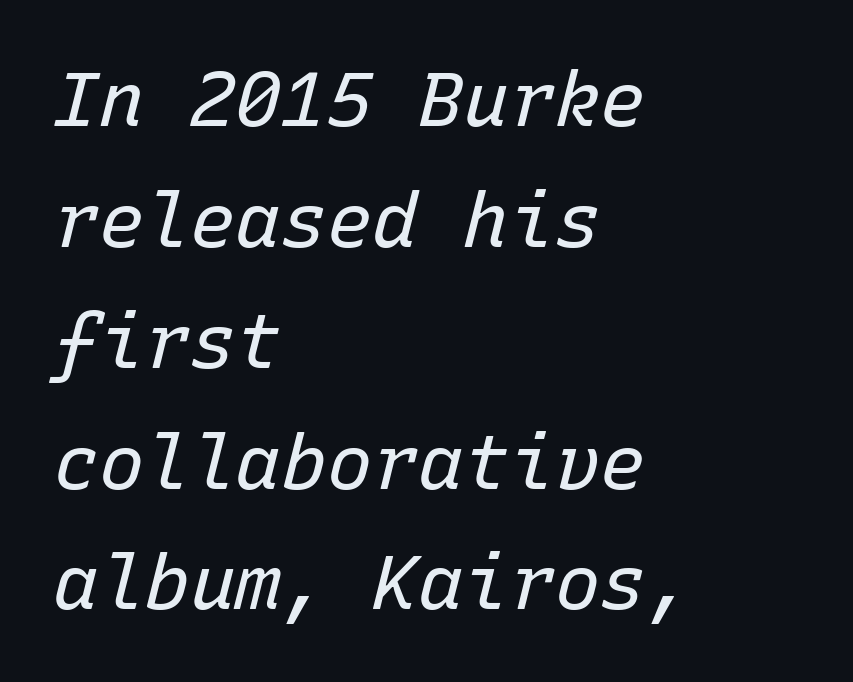
Q: Is the text bold? A: No.
Q: Is the text italic (slanted)? A: Yes, it leans right by about 15 degrees.
Q: Is the text underlined? A: No.
Q: How is the paragraph aligned? A: Left-aligned.
Q: Is the spacing between letters normal or unusually wide? A: Normal.
Q: Is the spacing between lines tight, normal or loose? A: Normal.
Q: Width (condensed, normal, or wide)? A: Normal.
Q: Stroke contrast? A: Low.
Q: x-height? A: Medium.
Q: Monospaced? A: Yes.
